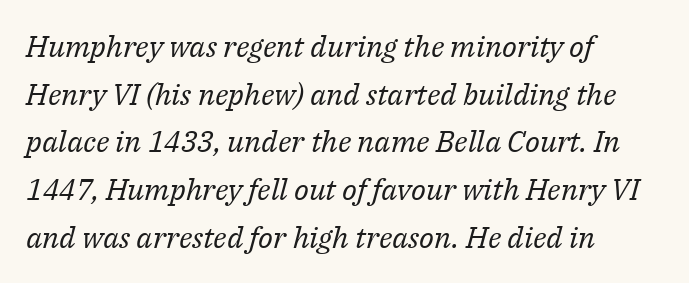
{"serif": "yes", "italic": "yes", "lean": "right", "slant_degrees": 14, "bold": "no", "weight": "regular", "width": "normal", "stroke_contrast": "medium", "x_height": "medium", "monospaced": "no", "underline": "no", "align": "left", "line_spacing": "normal", "line_spacing_ratio": 1.59, "letter_spacing": "normal", "letter_spacing_em": 0.0, "glyph_px": 30}
